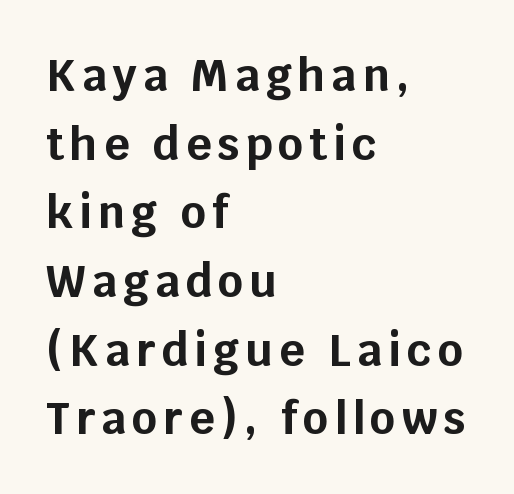
Q: Is the text bold? A: Yes.
Q: Is the text italic (slanted)? A: No, it is upright.
Q: Is the typeface a serif or a sans-serif typeface? A: Sans-serif.
Q: Is the text underlined? A: No.
Q: How is the paragraph aligned? A: Left-aligned.
Q: Is the spacing between lines tight, normal or loose? A: Normal.
Q: Width (condensed, normal, or wide)? A: Normal.
Q: Stroke contrast? A: Low.
Q: x-height? A: Large.
Q: Monospaced? A: No.
